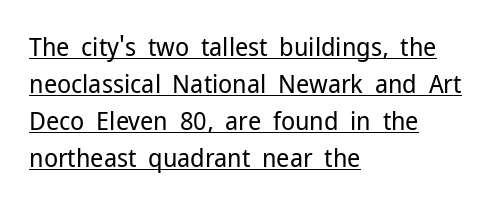
The image shows 26 px text type, upright; set left-aligned, normal line spacing (1.42x), normal letter spacing, underlined.
